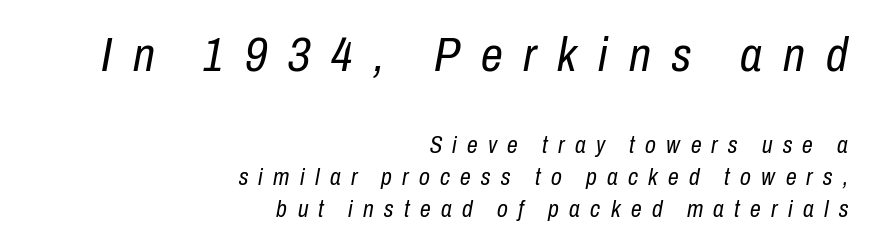
The image shows 49 px regular-weight, condensed type, italic (leaning right); set right-aligned, normal line spacing (1.33x), unusually wide letter spacing (+0.43 em), not underlined; the first (top) block is 2.04x larger; low stroke contrast and a medium x-height.
